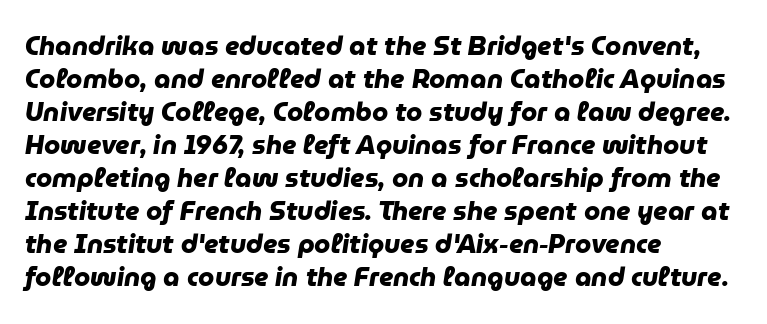
{"bold": "yes", "underline": "no", "align": "left", "line_spacing": "normal", "line_spacing_ratio": 1.27, "letter_spacing": "normal", "letter_spacing_em": 0.0, "glyph_px": 26}
